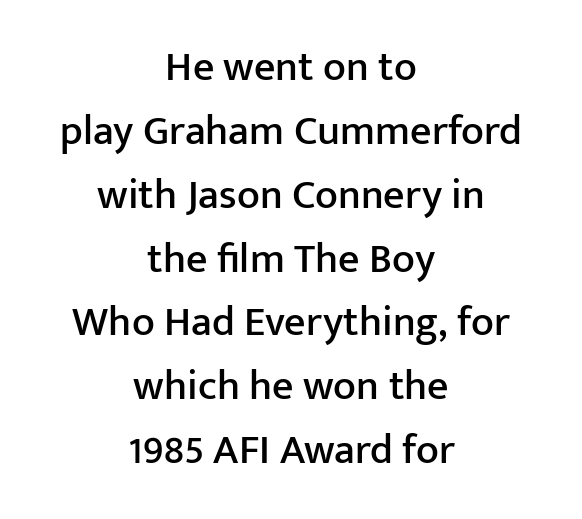
The image shows 42 px sans-serif type, upright; set centered, normal line spacing (1.52x), normal letter spacing, not underlined; low stroke contrast and a medium x-height.
